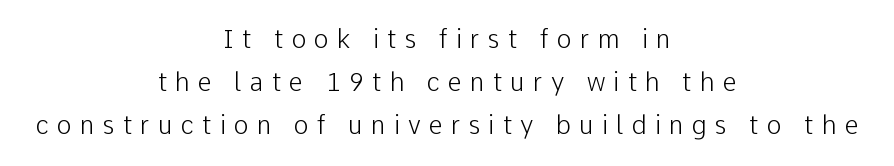
{"italic": "no", "bold": "no", "underline": "no", "align": "center", "line_spacing_ratio": 1.73, "letter_spacing": "wide", "letter_spacing_em": 0.33, "glyph_px": 25}
